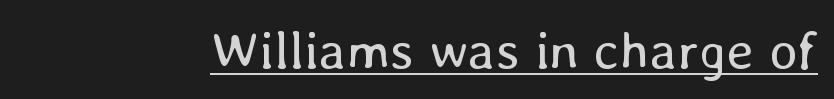
The image shows 54 px regular-weight type, upright; set normal letter spacing, underlined; low stroke contrast and a medium x-height.
